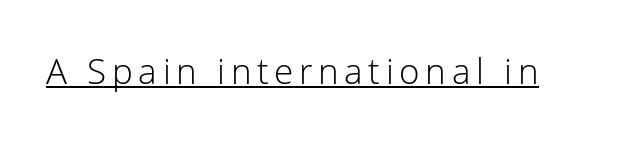
Q: Is the text bold? A: No.
Q: Is the text italic (slanted)? A: No, it is upright.
Q: Is the typeface a serif or a sans-serif typeface? A: Sans-serif.
Q: Is the text underlined? A: Yes.
Q: Width (condensed, normal, or wide)? A: Normal.
Q: Stroke contrast? A: Low.
Q: x-height? A: Medium.
Q: Monospaced? A: No.
